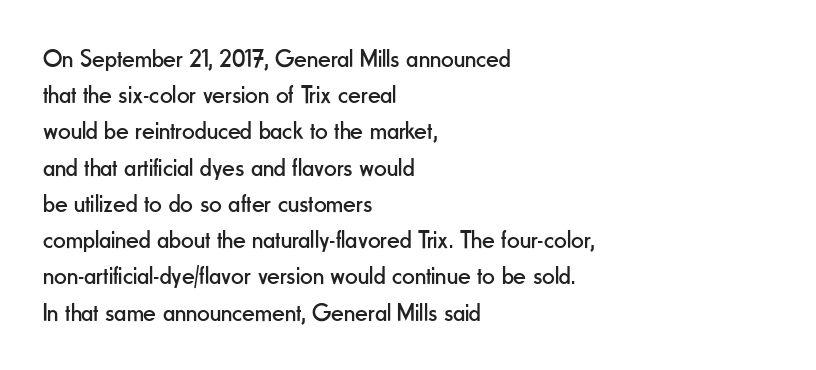
The image shows 25 px text type, upright; set left-aligned, normal line spacing (1.45x), normal letter spacing, not underlined.
